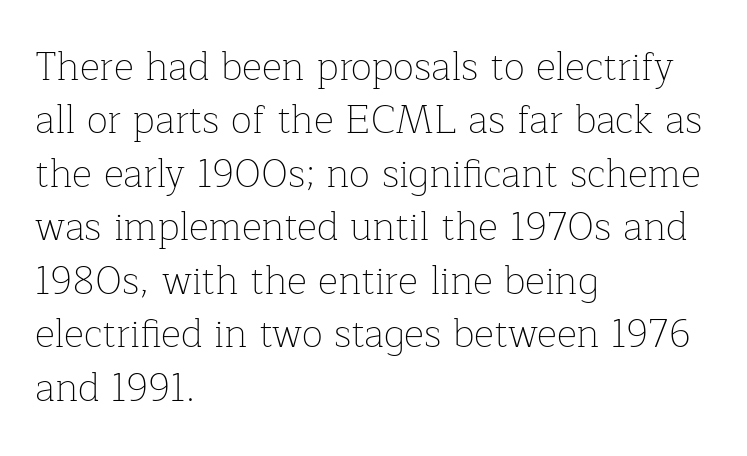
Posture: vertical. Serifs: yes, visible at the terminals of the letterforms. Underline: absent. Quick note: interline space is typical.
